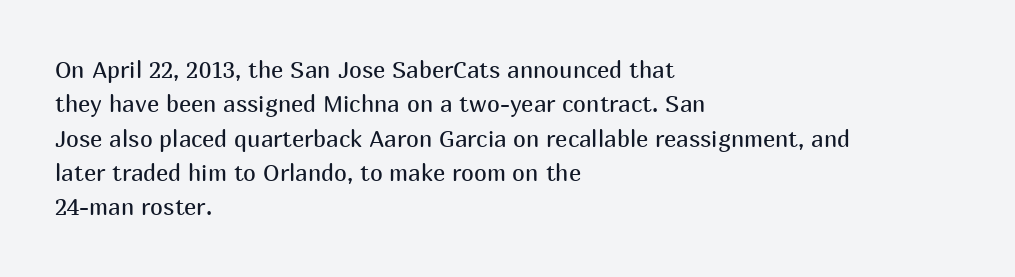
The image shows 23 px text type, upright; set left-aligned, normal line spacing (1.49x), normal letter spacing, not underlined.
